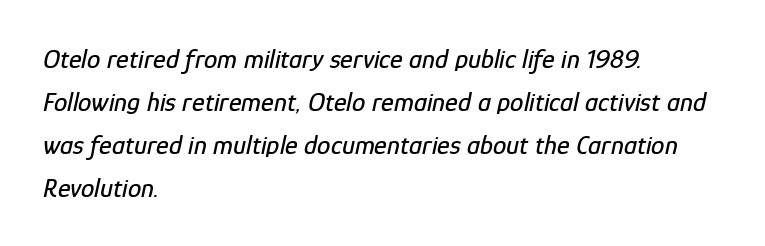
{"italic": "yes", "lean": "right", "slant_degrees": 12, "underline": "no", "align": "left", "line_spacing": "normal", "line_spacing_ratio": 1.59, "letter_spacing": "normal", "letter_spacing_em": 0.0, "glyph_px": 27}
